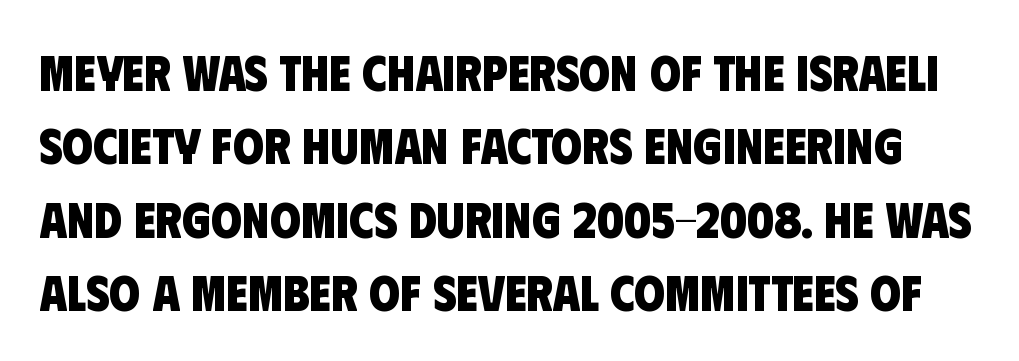
The characters look thick and weighty, a clear bold. Serif or sans? Sans — the stroke terminals are bare. Varying glyph widths throughout — classic text-font behaviour. Nothing unusual about the tracking: characters are spaced as the font intends. Glance below the letters and you will spot only blank space.
